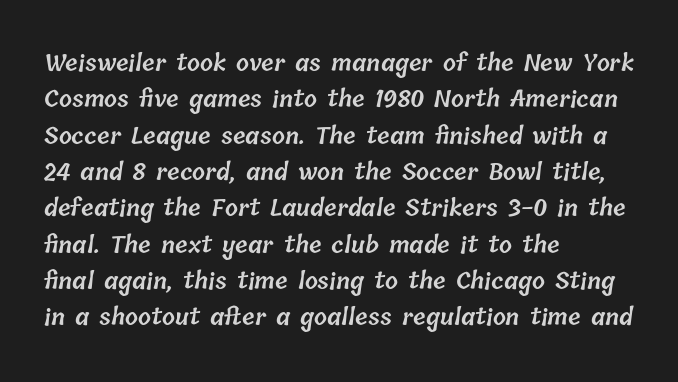
{"bold": "semi", "underline": "no", "align": "left", "line_spacing": "normal", "line_spacing_ratio": 1.58, "letter_spacing": "normal", "letter_spacing_em": 0.0, "glyph_px": 23}
